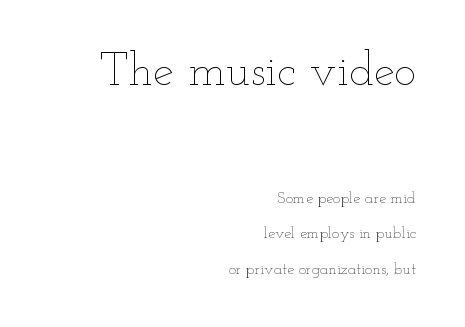
Character size in the leading block exceeds that of the trailing block. The designer dialed line spacing up above the default. No extra tracking has been applied to these lines. The type sits square on the baseline with zero lean.
